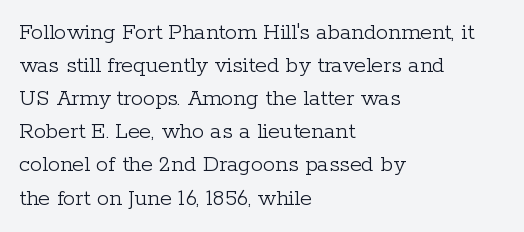
The image shows 24 px text type, upright; set left-aligned, normal line spacing (1.38x), normal letter spacing, not underlined.
